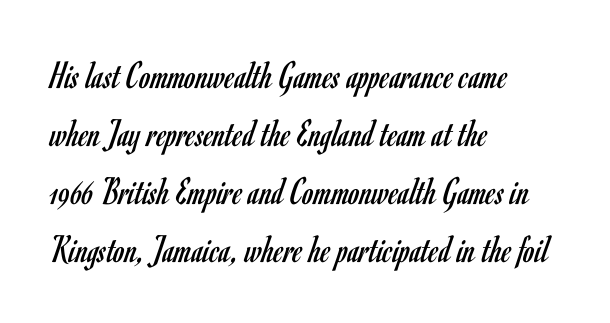
{"serif": "no", "bold": "no", "weight": "regular", "width": "condensed", "stroke_contrast": "low", "x_height": "small", "monospaced": "no", "underline": "no", "align": "left", "line_spacing": "normal", "line_spacing_ratio": 1.45, "letter_spacing": "normal", "letter_spacing_em": 0.0, "glyph_px": 40}
